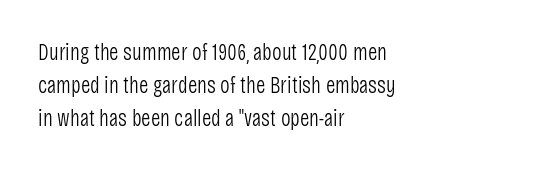
Q: Is the text bold? A: No.
Q: Is the text italic (slanted)? A: No, it is upright.
Q: Is the text underlined? A: No.
Q: How is the paragraph aligned? A: Left-aligned.
Q: Is the spacing between letters normal or unusually wide? A: Normal.
Q: Is the spacing between lines tight, normal or loose? A: Normal.
